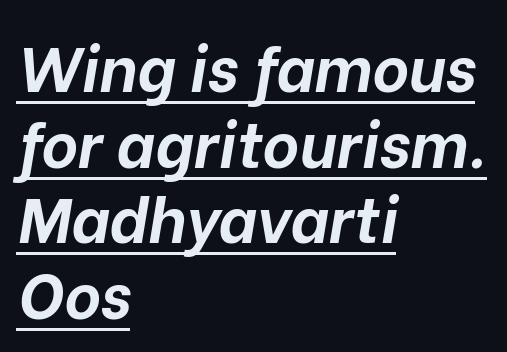
The image shows 63 px bold type, italic (leaning right); set left-aligned, line spacing 1.2x, normal letter spacing, underlined; low stroke contrast and a medium x-height.
